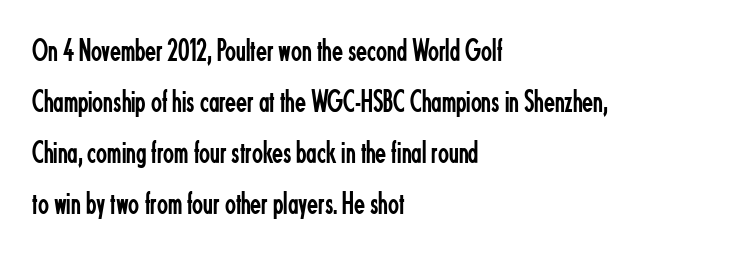
Q: Is the text bold? A: No.
Q: Is the text italic (slanted)? A: No, it is upright.
Q: Is the typeface a serif or a sans-serif typeface? A: Sans-serif.
Q: Is the text underlined? A: No.
Q: How is the paragraph aligned? A: Left-aligned.
Q: Is the spacing between letters normal or unusually wide? A: Normal.
Q: Is the spacing between lines tight, normal or loose? A: Normal.
Q: Width (condensed, normal, or wide)? A: Condensed.
Q: Stroke contrast? A: Low.
Q: x-height? A: Small.
Q: Monospaced? A: No.
